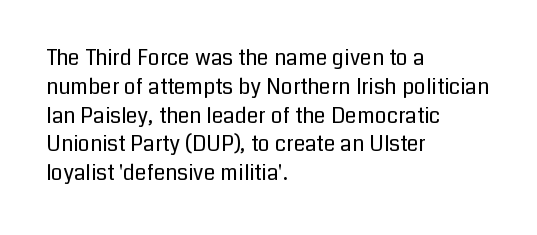
{"italic": "no", "bold": "no", "underline": "no", "align": "left", "line_spacing": "normal", "line_spacing_ratio": 1.37, "letter_spacing": "normal", "letter_spacing_em": 0.0, "glyph_px": 21}
